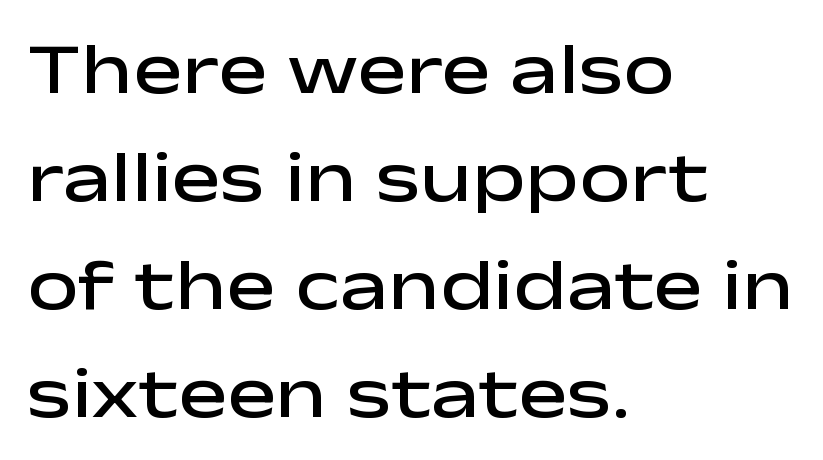
The type sits square on the baseline with zero lean. The space beneath each line is pristine and unruled. Letter spacing: default. Weight check: semibold — heavier than regular, not quite bold.
